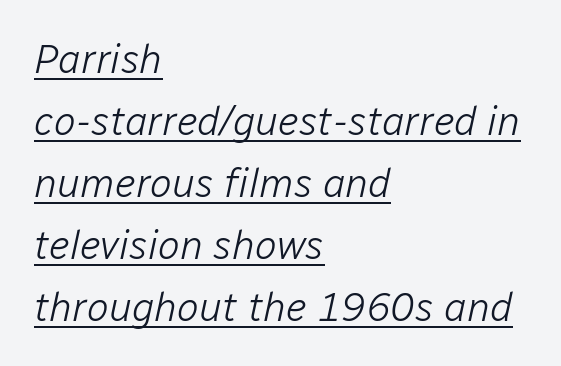
{"italic": "yes", "lean": "right", "slant_degrees": 12, "bold": "no", "weight": "light", "width": "normal", "stroke_contrast": "low", "x_height": "medium", "monospaced": "no", "underline": "yes", "align": "left", "line_spacing": "normal", "line_spacing_ratio": 1.51, "letter_spacing": "normal", "letter_spacing_em": 0.0, "glyph_px": 41}
